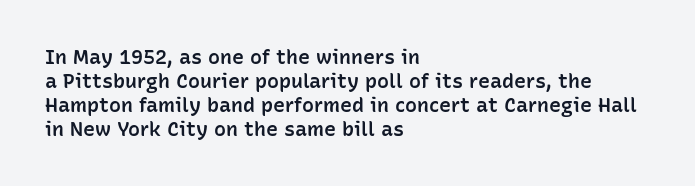
{"italic": "no", "bold": "semi", "underline": "no", "align": "left", "line_spacing_ratio": 1.2, "letter_spacing": "normal", "letter_spacing_em": 0.0, "glyph_px": 20}
